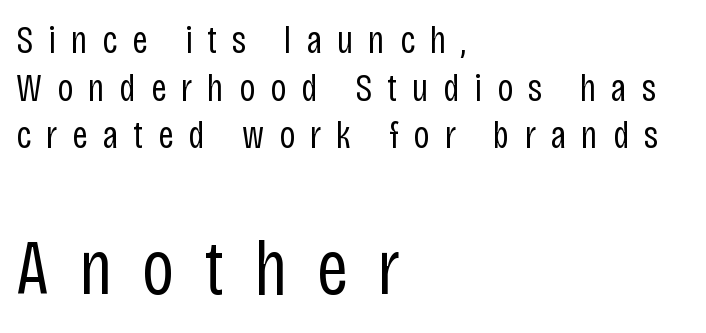
The image shows 78 px regular-weight, condensed sans-serif type, upright; set left-aligned, line spacing 1.22x, unusually wide letter spacing (+0.38 em), not underlined; the second (bottom) block is 2.0x larger; low stroke contrast and a large x-height.
